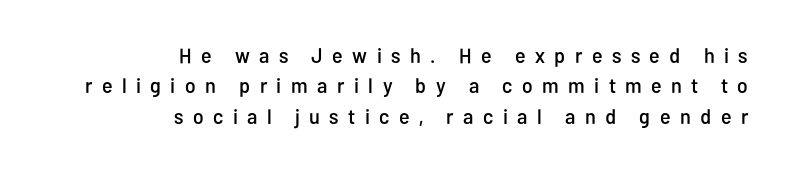
Decoration check: the copy has no underline. Alignment: flush right. Reading down the column, the eye jumps a familiar distance to each next line. The gaps between neighbouring characters are conspicuously large.
